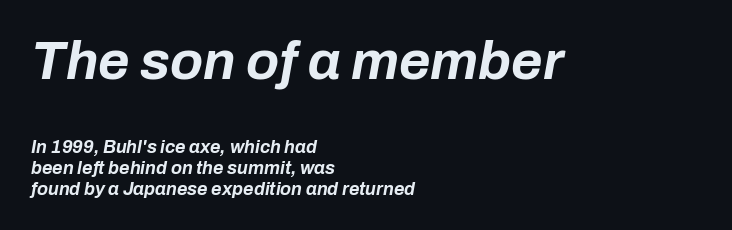
{"italic": "yes", "lean": "right", "slant_degrees": 10, "bold": "yes", "weight": "bold", "width": "normal", "stroke_contrast": "low", "x_height": "medium", "monospaced": "no", "underline": "no", "align": "left", "line_spacing_ratio": 1.16, "letter_spacing": "normal", "letter_spacing_em": 0.0, "larger_block": "first", "size_ratio": 3.0, "glyph_px": 54}
